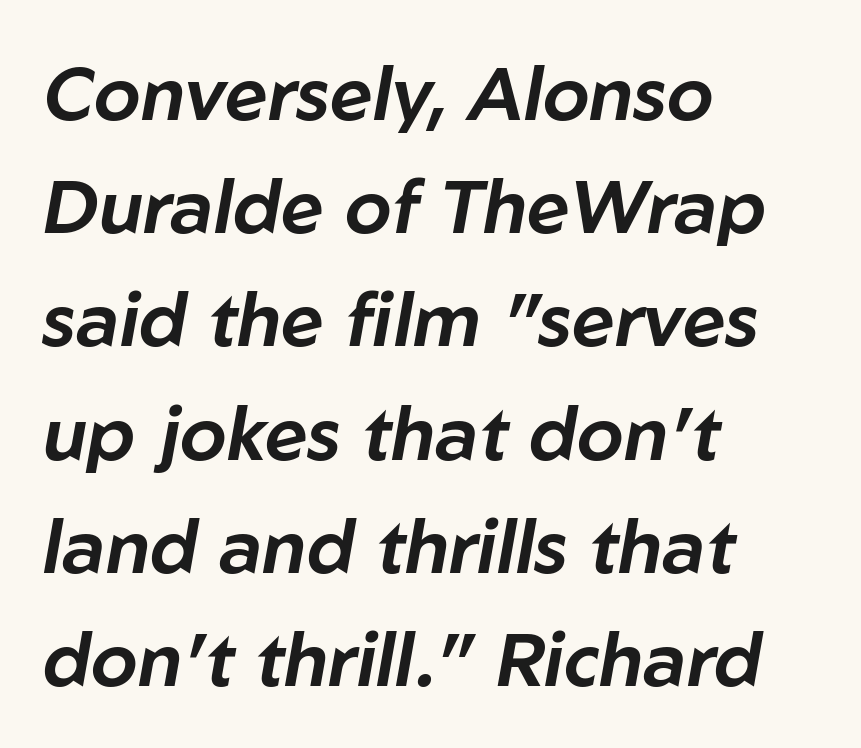
{"italic": "yes", "lean": "right", "slant_degrees": 10, "width": "normal", "stroke_contrast": "low", "x_height": "medium", "monospaced": "no", "underline": "no", "align": "left", "line_spacing": "normal", "line_spacing_ratio": 1.51, "letter_spacing": "normal", "letter_spacing_em": 0.0, "glyph_px": 75}
